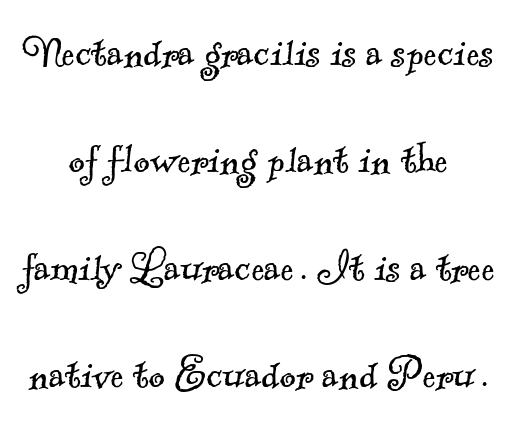
Q: Is the text bold? A: No.
Q: Is the typeface a serif or a sans-serif typeface? A: Serif.
Q: Is the text underlined? A: No.
Q: How is the paragraph aligned? A: Centered.
Q: Is the spacing between letters normal or unusually wide? A: Normal.
Q: Is the spacing between lines tight, normal or loose? A: Loose.
Q: Width (condensed, normal, or wide)? A: Normal.
Q: x-height? A: Small.
Q: Monospaced? A: No.
